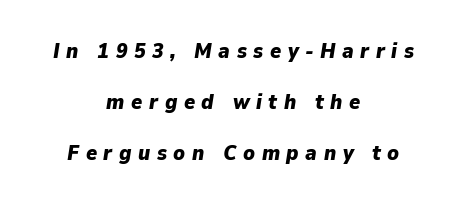
The image shows 21 px bold type, italic (leaning right); set centered, loose line spacing (2.44x), unusually wide letter spacing (+0.31 em), not underlined.
